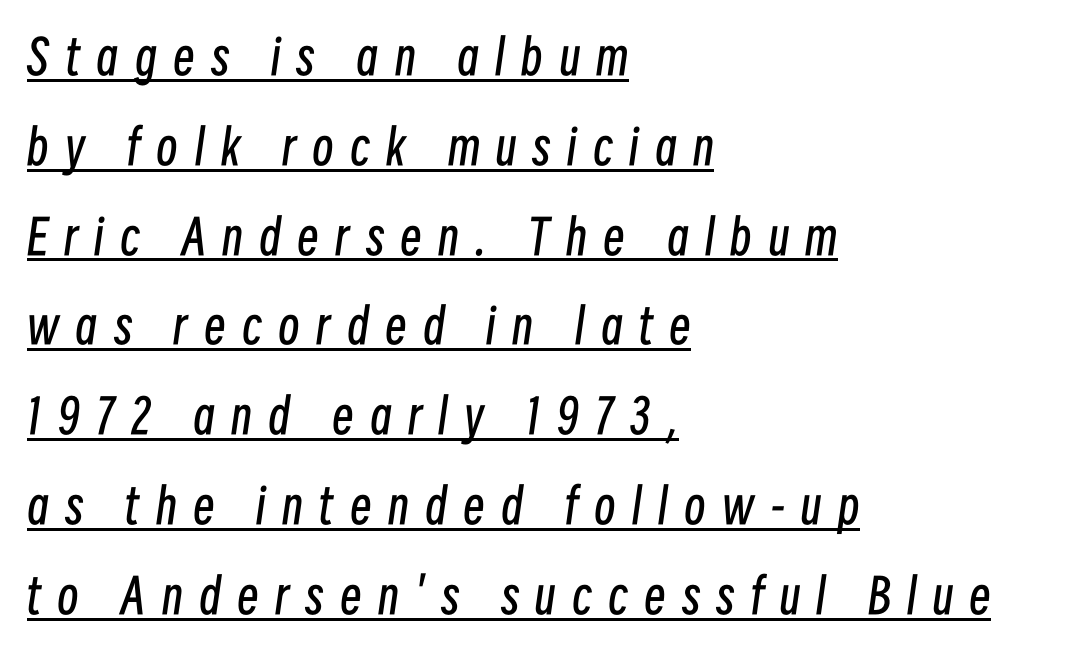
The image shows 48 px regular-weight, condensed type, italic (leaning right); set left-aligned, line spacing 1.87x, unusually wide letter spacing (+0.34 em), underlined; low stroke contrast and a medium x-height.
